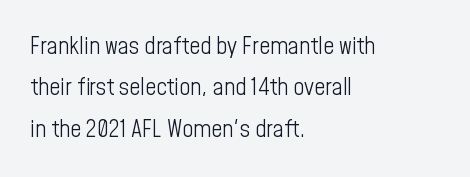
Q: Is the text bold? A: No.
Q: Is the text italic (slanted)? A: No, it is upright.
Q: Is the text underlined? A: No.
Q: How is the paragraph aligned? A: Left-aligned.
Q: Is the spacing between letters normal or unusually wide? A: Normal.
